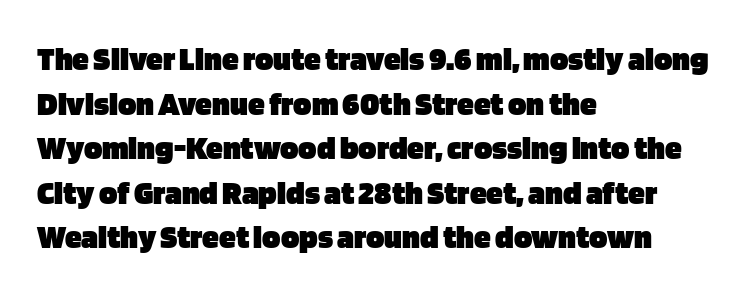
{"serif": "no", "italic": "no", "bold": "yes", "weight": "heavy", "width": "normal", "stroke_contrast": "low", "x_height": "large", "monospaced": "no", "underline": "no", "align": "left", "line_spacing": "normal", "line_spacing_ratio": 1.31, "letter_spacing": "normal", "letter_spacing_em": 0.0, "glyph_px": 34}
